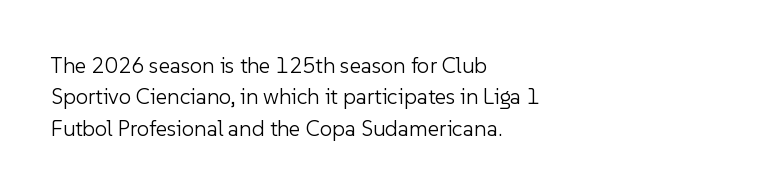
The line-height multiplier appears to be the usual default. The ragged edge is on the right, which tells us the setting is flush left. A typesetter would mark this as roman, not italic. This sample uses plain, unmodified letter spacing. No letter is thick-stroked: the sample isn't bold.
